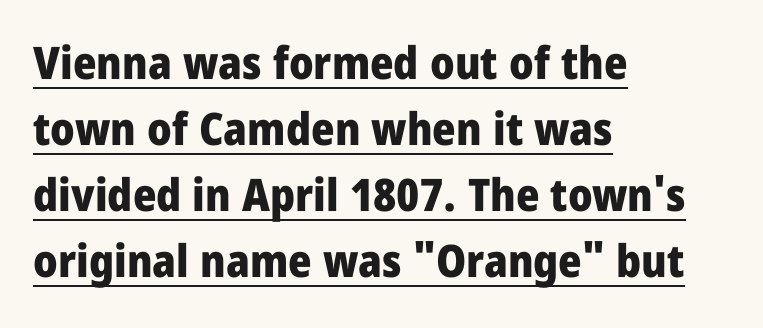
The image shows 45 px heavy, condensed sans-serif type, upright; set left-aligned, normal line spacing (1.47x), normal letter spacing, underlined; low stroke contrast and a large x-height.
